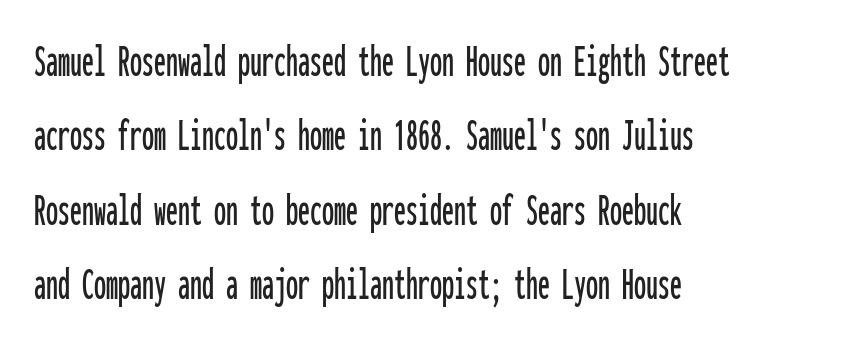
Clear beneath every line of the passage. You could count columns in this text — the font is strictly monospaced. Posture: vertical. Here the glyphs are tracked normally, forming tight word shapes. Summary of vertical rhythm: regular, with standard interline spacing.
